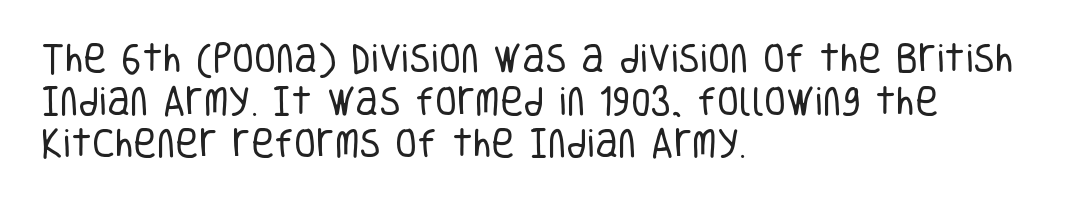
{"serif": "no", "italic": "no", "bold": "no", "weight": "regular", "width": "condensed", "stroke_contrast": "low", "x_height": "large", "monospaced": "no", "underline": "no", "align": "left", "line_spacing": "normal", "line_spacing_ratio": 1.33, "letter_spacing": "normal", "letter_spacing_em": 0.0, "glyph_px": 32}
